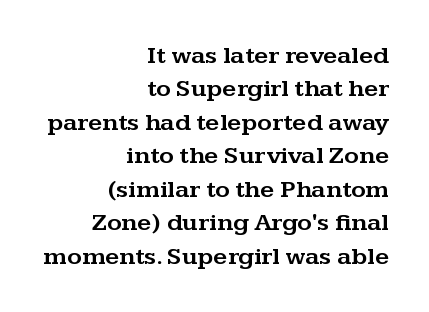
The image shows 25 px text type, upright; set right-aligned, normal line spacing (1.34x), normal letter spacing, not underlined.
